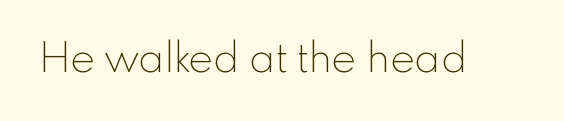
{"serif": "no", "italic": "no", "bold": "no", "weight": "thin", "width": "normal", "x_height": "small", "monospaced": "no", "underline": "no", "letter_spacing": "normal", "letter_spacing_em": 0.0, "glyph_px": 42}
